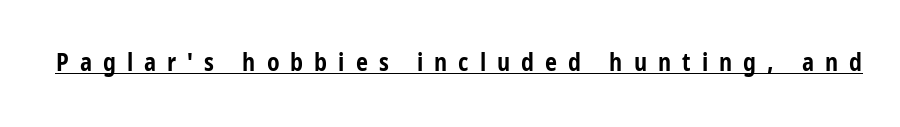
{"italic": "no", "bold": "yes", "underline": "yes", "letter_spacing": "wide", "letter_spacing_em": 0.46, "glyph_px": 24}
